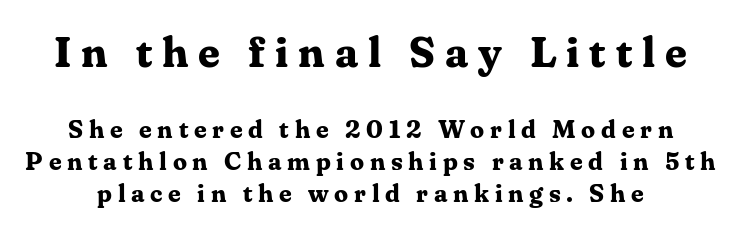
{"serif": "yes", "italic": "no", "bold": "yes", "weight": "bold", "width": "normal", "stroke_contrast": "medium", "x_height": "medium", "monospaced": "no", "underline": "no", "line_spacing": "normal", "line_spacing_ratio": 1.28, "letter_spacing": "wide", "letter_spacing_em": 0.23, "larger_block": "first", "size_ratio": 1.72, "glyph_px": 43}
